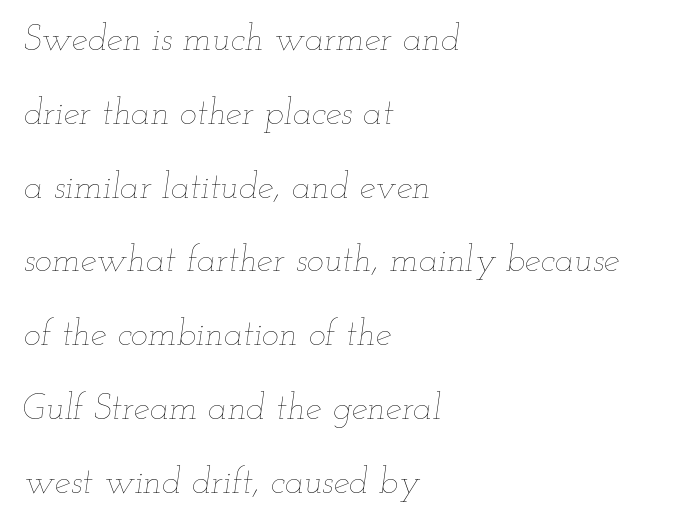
Q: Is the text bold? A: No.
Q: Is the text italic (slanted)? A: Yes, it leans right by about 12 degrees.
Q: Is the text underlined? A: No.
Q: How is the paragraph aligned? A: Left-aligned.
Q: Is the spacing between letters normal or unusually wide? A: Normal.
Q: Is the spacing between lines tight, normal or loose? A: Loose.
Q: Width (condensed, normal, or wide)? A: Wide.
Q: Stroke contrast? A: Low.
Q: x-height? A: Small.
Q: Monospaced? A: No.
